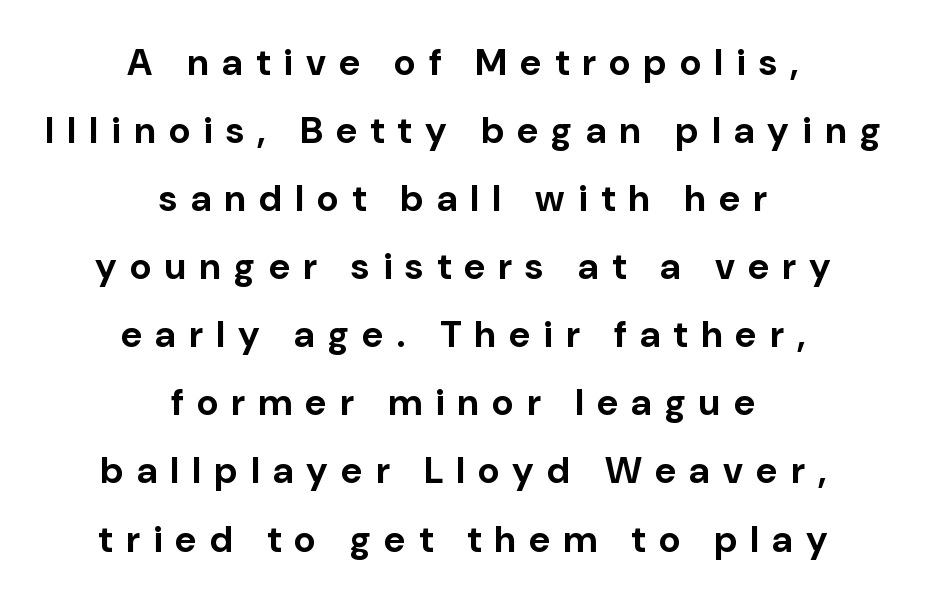
These lines are rendered in a variable-pitch font. The face used here is a sans, in the tradition of grotesques and geometrics. Caption: multi-line text, centered on the measure. The foot of each line stays bare and open. There is plenty of visible air inserted between adjacent glyphs. Style check: upright.
